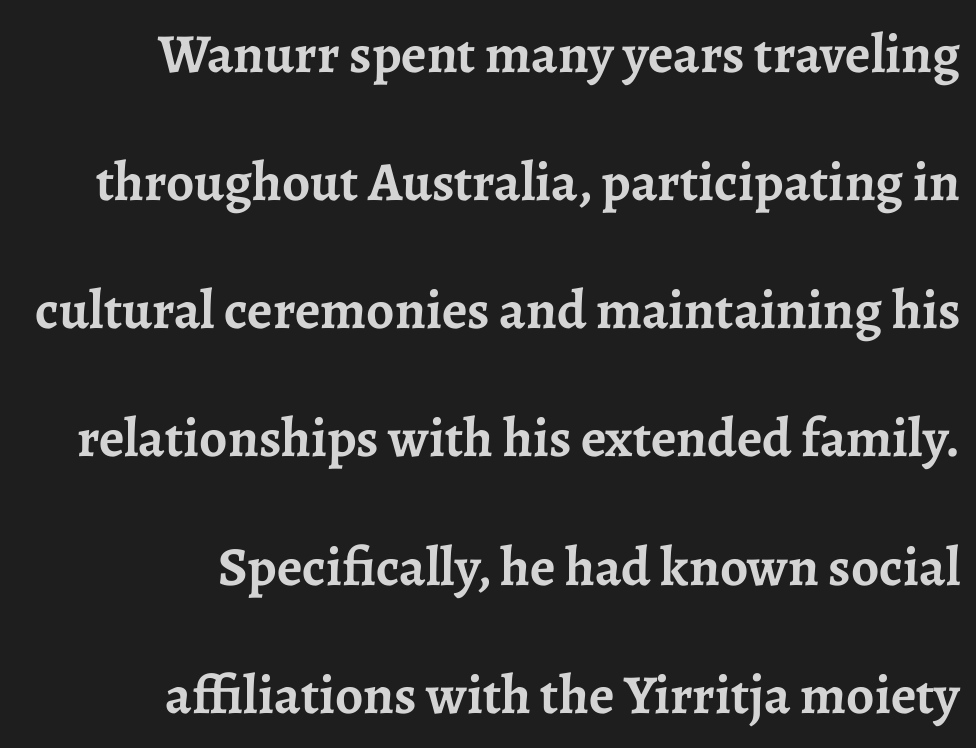
{"serif": "yes", "italic": "no", "bold": "yes", "weight": "semibold", "width": "normal", "stroke_contrast": "low", "x_height": "medium", "monospaced": "no", "underline": "no", "align": "right", "line_spacing": "loose", "line_spacing_ratio": 2.33, "letter_spacing": "normal", "letter_spacing_em": 0.0, "glyph_px": 55}
